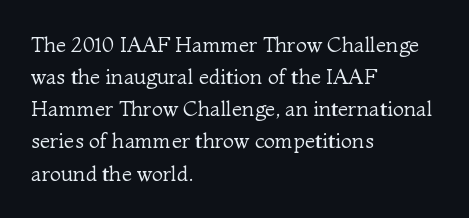
Is the block centered? No — it sits flush against the left margin. Honestly, the row spacing looks completely unremarkable. Check under the words: just untouched page. Ascenders rise straight up at ninety degrees. Nobody touched the tracking dial on this one.
